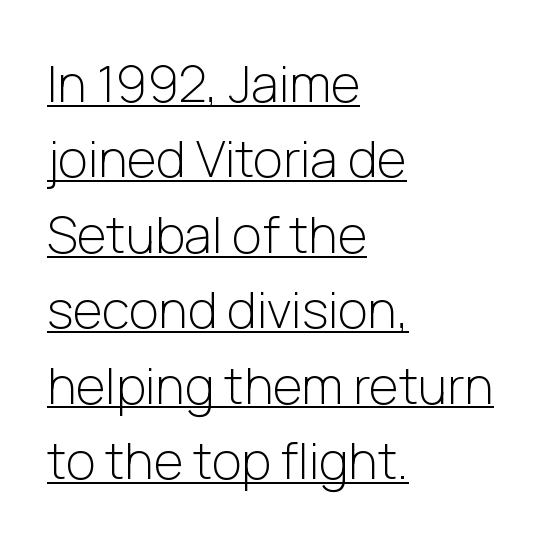
Q: Is the text bold? A: No.
Q: Is the text italic (slanted)? A: No, it is upright.
Q: Is the typeface a serif or a sans-serif typeface? A: Sans-serif.
Q: Is the text underlined? A: Yes.
Q: How is the paragraph aligned? A: Left-aligned.
Q: Is the spacing between letters normal or unusually wide? A: Normal.
Q: Is the spacing between lines tight, normal or loose? A: Normal.
Q: Width (condensed, normal, or wide)? A: Normal.
Q: Stroke contrast? A: Low.
Q: x-height? A: Medium.
Q: Monospaced? A: No.
